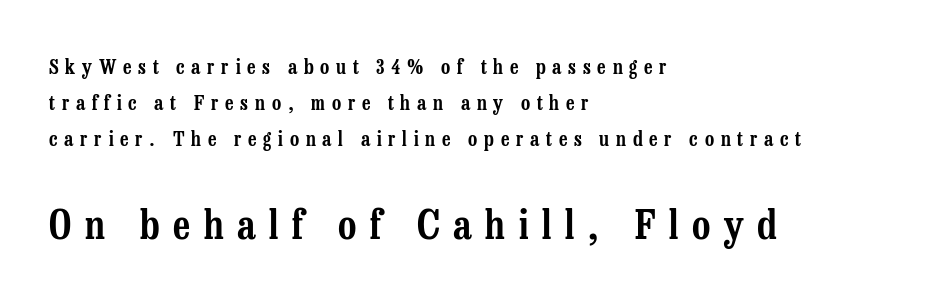
The image shows 40 px condensed serif type, upright; set left-aligned, line spacing 1.8x, unusually wide letter spacing (+0.34 em), not underlined; the second (bottom) block is 2.0x larger; low stroke contrast and a medium x-height.
